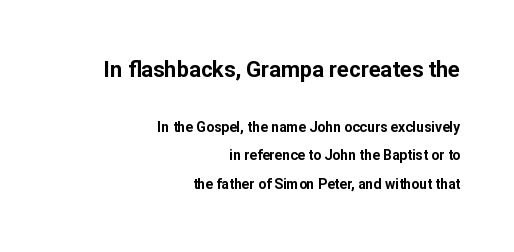
Any mark beneath the type? The region is blank. The line texture is even and compact thanks to regular tracking. The characters look thick and weighty, a clear bold. The type sits square on the baseline with zero lean. Whoever set this chose breathing room over compactness in the vertical rhythm.
